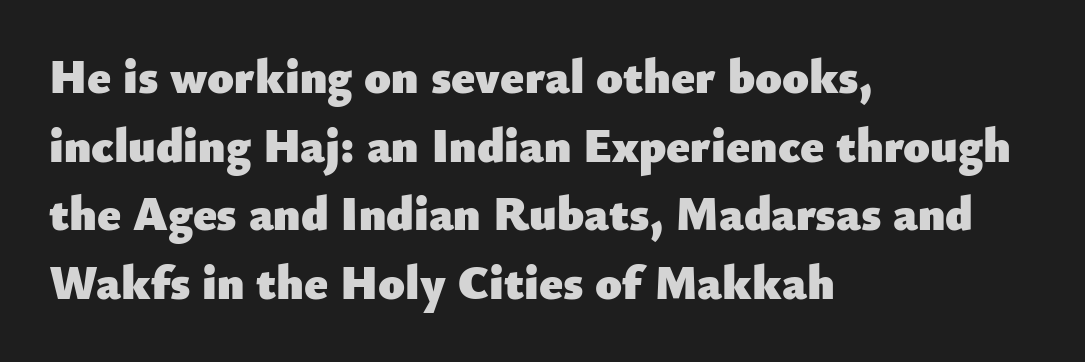
The image shows 48 px heavy sans-serif type, upright; set left-aligned, normal line spacing (1.43x), normal letter spacing, not underlined; low stroke contrast and a small x-height.
